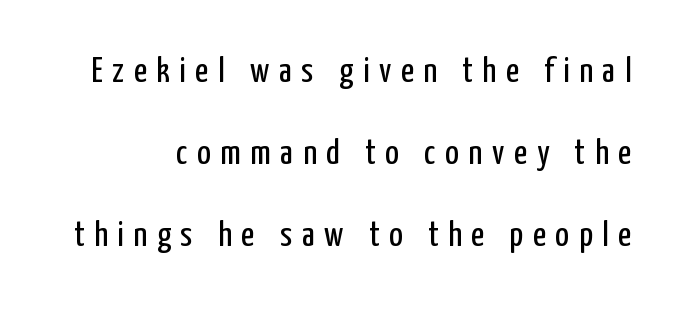
{"serif": "no", "italic": "no", "bold": "no", "weight": "regular", "width": "condensed", "stroke_contrast": "low", "x_height": "medium", "monospaced": "no", "underline": "no", "line_spacing": "loose", "line_spacing_ratio": 2.28, "letter_spacing": "wide", "letter_spacing_em": 0.27, "glyph_px": 36}
